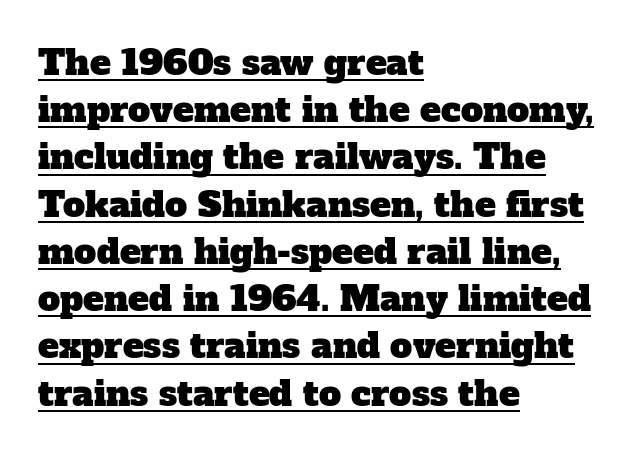
Q: Is the typeface a serif or a sans-serif typeface? A: Serif.
Q: Is the text underlined? A: Yes.
Q: How is the paragraph aligned? A: Left-aligned.
Q: Is the spacing between letters normal or unusually wide? A: Normal.
Q: Is the spacing between lines tight, normal or loose? A: Normal.
Q: Width (condensed, normal, or wide)? A: Normal.
Q: Stroke contrast? A: Low.
Q: x-height? A: Medium.
Q: Monospaced? A: No.
